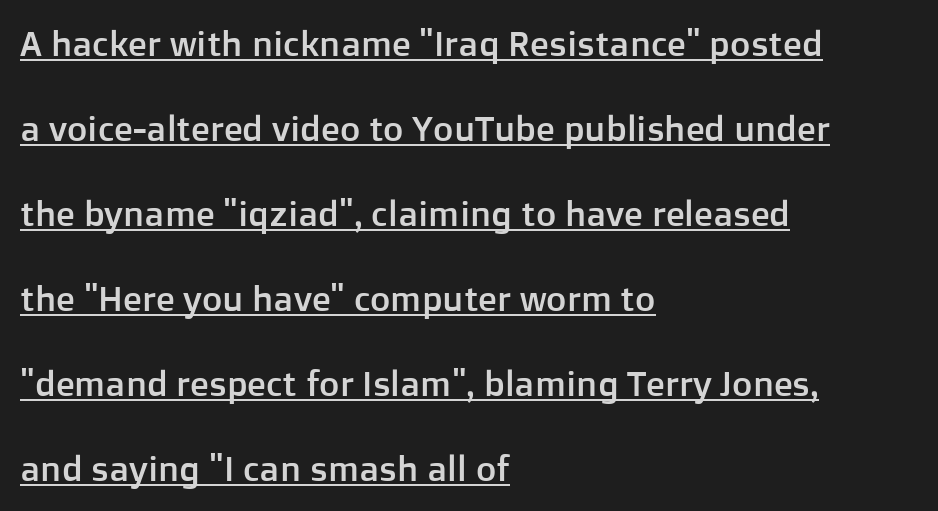
{"serif": "no", "italic": "no", "width": "normal", "stroke_contrast": "low", "x_height": "medium", "monospaced": "no", "underline": "yes", "align": "left", "line_spacing": "loose", "line_spacing_ratio": 2.43, "letter_spacing": "normal", "letter_spacing_em": 0.0, "glyph_px": 35}
